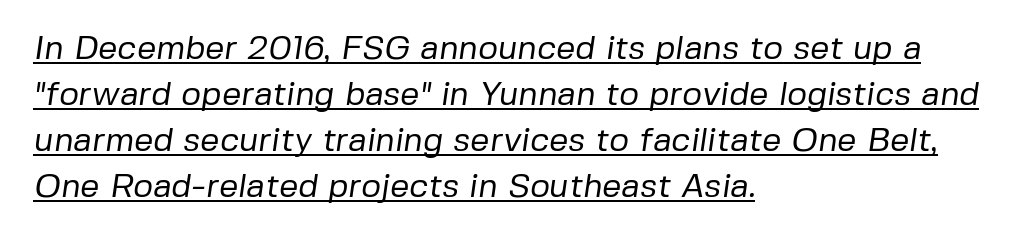
Q: Is the text bold? A: No.
Q: Is the typeface a serif or a sans-serif typeface? A: Sans-serif.
Q: Is the text underlined? A: Yes.
Q: How is the paragraph aligned? A: Left-aligned.
Q: Is the spacing between letters normal or unusually wide? A: Normal.
Q: Is the spacing between lines tight, normal or loose? A: Normal.
Q: Width (condensed, normal, or wide)? A: Normal.
Q: Stroke contrast? A: Low.
Q: x-height? A: Medium.
Q: Monospaced? A: No.
